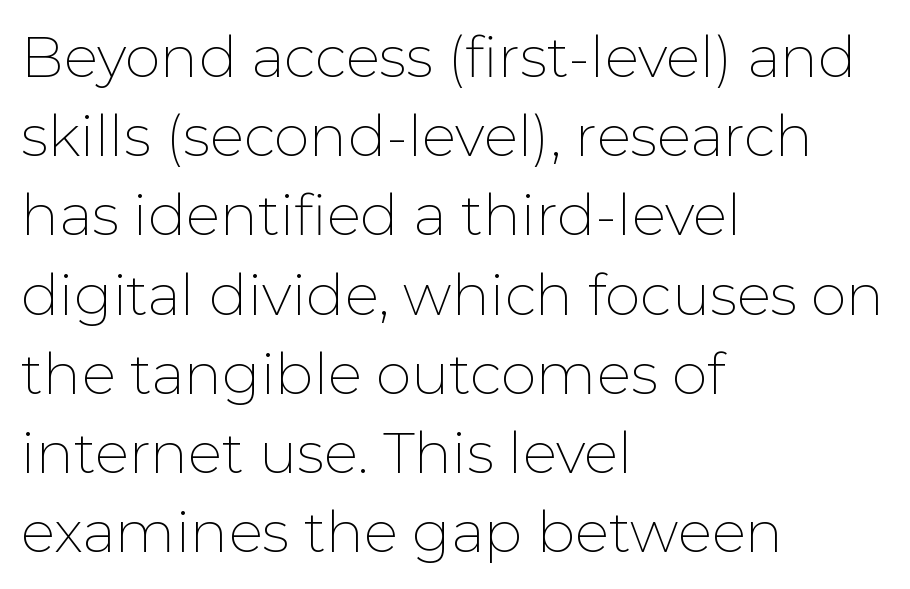
When letters stand straight like this, we call the style roman or upright. Does the type have serifs? No, each stem ends abruptly. Ink coverage per letter is moderate at most. The type is set solid horizontally, with unmodified tracking.
